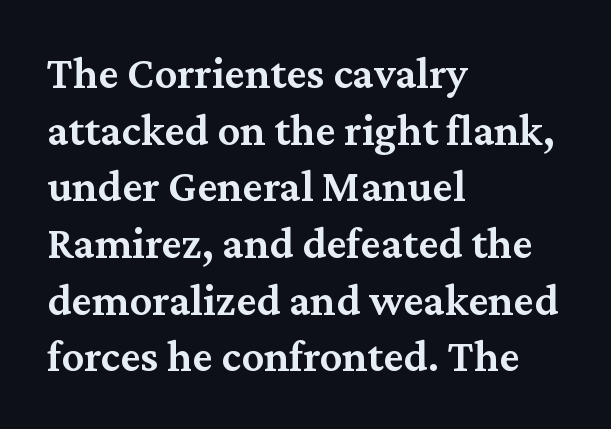
The image shows 45 px semibold serif type, upright; set left-aligned, normal line spacing (1.26x), normal letter spacing, not underlined; medium stroke contrast and a medium x-height.
